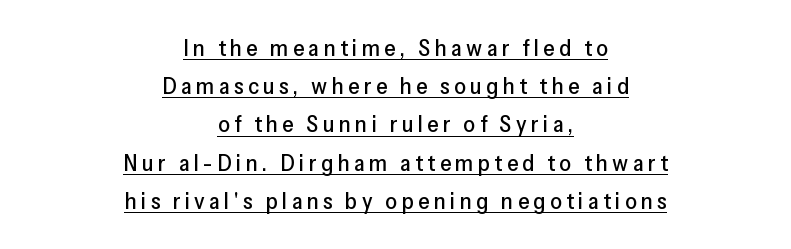
Rendered with straight, roman letterforms. The sample's only ornament is a line tracing under the words. Students, observe: this is what conventionally led text looks like. The rendering positions every line midway between the sides.
